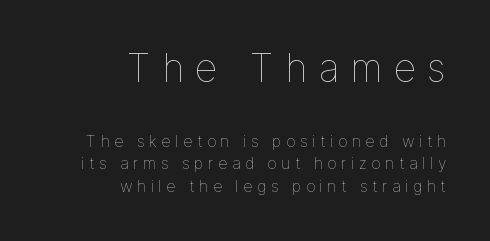
Stems here are at most as thick as an everyday book face. The setting favours the right margin, as signatures and pull-quotes sometimes do. Each letter keeps its own natural width here, so spacing adapts to shape. Look at the glyph heights: the upper group is clearly the bigger setting. Line spacing here is normal. Beneath every word, the page is bare.
